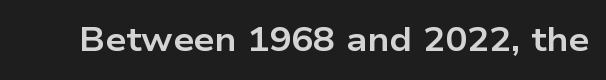
The image shows 33 px bold, wide sans-serif type, upright; set normal letter spacing, not underlined; low stroke contrast and a medium x-height.
